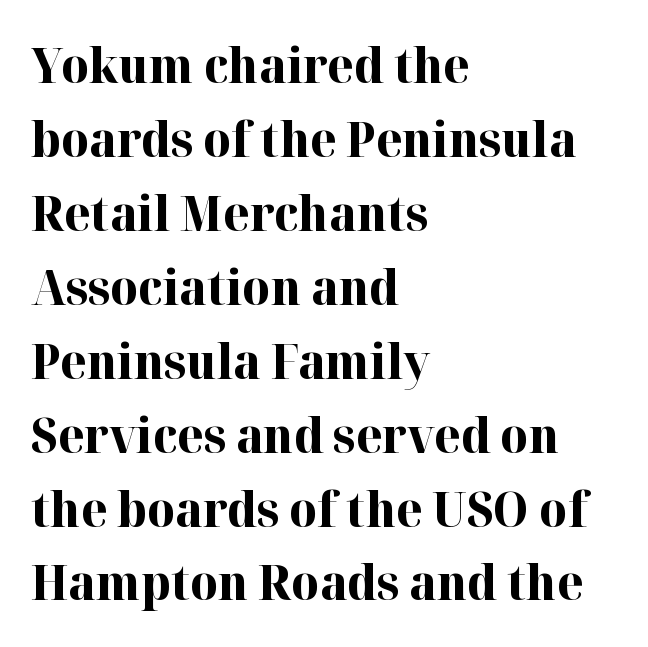
{"serif": "yes", "italic": "no", "bold": "yes", "weight": "bold", "width": "normal", "stroke_contrast": "high", "x_height": "medium", "monospaced": "no", "underline": "no", "align": "left", "line_spacing": "normal", "line_spacing_ratio": 1.54, "letter_spacing": "normal", "letter_spacing_em": 0.0, "glyph_px": 48}
